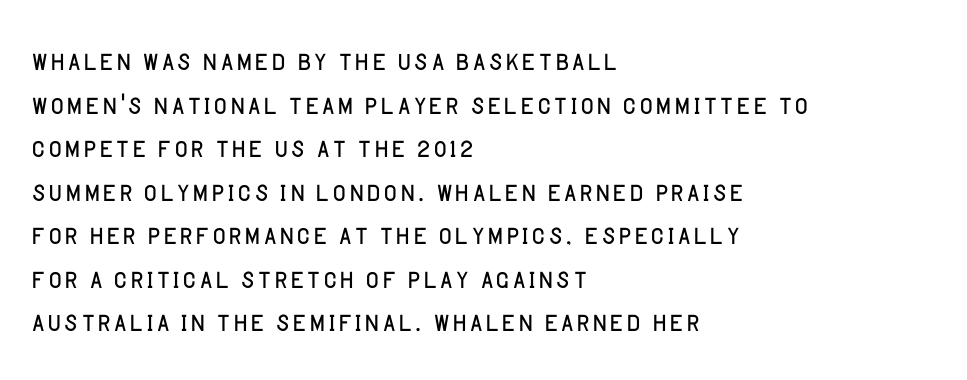
{"serif": "no", "italic": "no", "bold": "no", "weight": "light", "width": "normal", "stroke_contrast": "low", "x_height": "large", "monospaced": "no", "underline": "no", "align": "left", "line_spacing_ratio": 1.21, "letter_spacing": "normal", "letter_spacing_em": 0.0, "glyph_px": 36}
